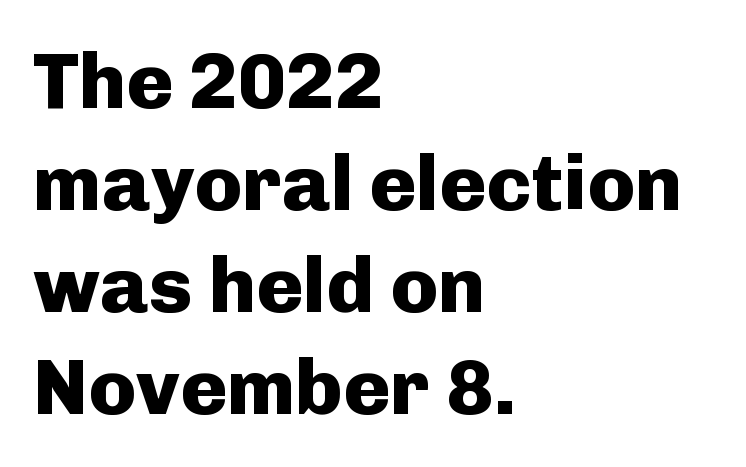
A typesetter would call this zero additional tracking. Any mark beneath the type? The region is blank. Font category for this specimen: sans-serif. This sample is left-justified, so line endings fall wherever the words run out. Is this a fixed-width face? No — the glyphs have proportional, varying widths. Each glyph is drawn with heavy, bold strokes.
